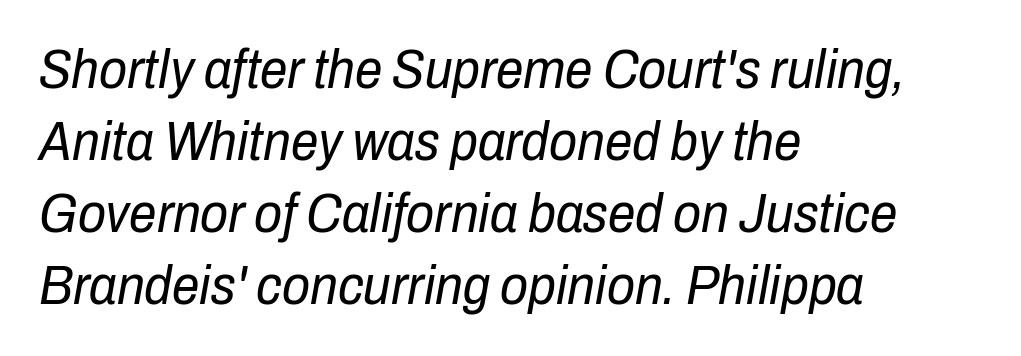
Q: Is the text bold? A: No.
Q: Is the text italic (slanted)? A: Yes, it leans right by about 10 degrees.
Q: Is the text underlined? A: No.
Q: How is the paragraph aligned? A: Left-aligned.
Q: Is the spacing between letters normal or unusually wide? A: Normal.
Q: Is the spacing between lines tight, normal or loose? A: Normal.
Q: Width (condensed, normal, or wide)? A: Condensed.
Q: Stroke contrast? A: Low.
Q: x-height? A: Medium.
Q: Monospaced? A: No.
